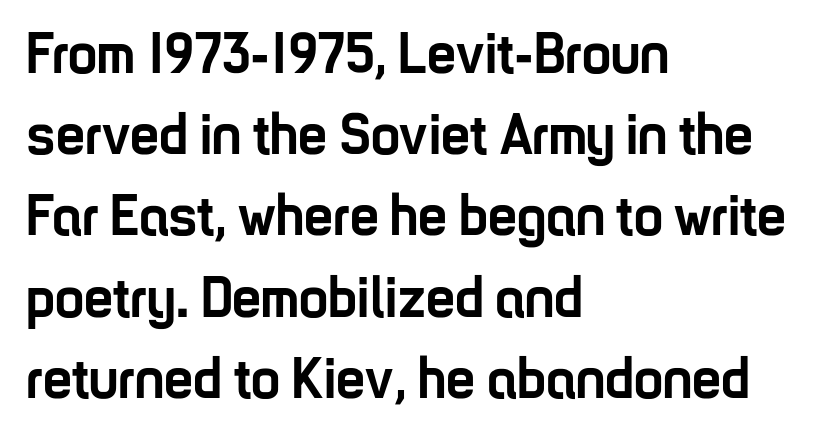
The image shows 58 px semibold, condensed sans-serif type, upright; set left-aligned, normal line spacing (1.4x), normal letter spacing, not underlined; low stroke contrast and a medium x-height.
